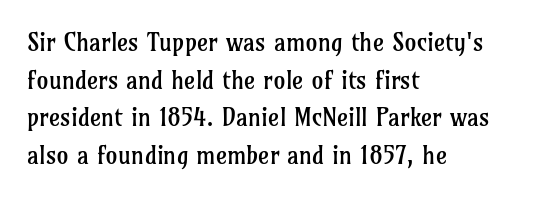
The image shows 24 px text type, upright; set left-aligned, normal line spacing (1.57x), normal letter spacing, not underlined.
